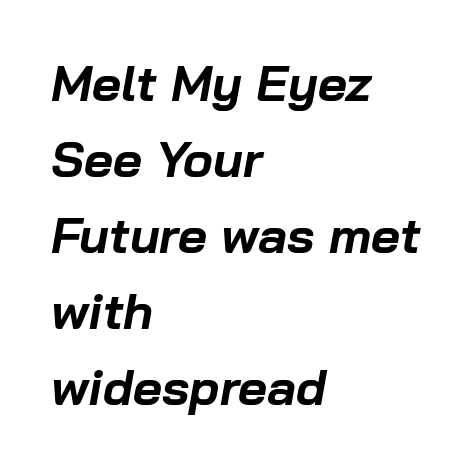
The image shows 50 px bold type, italic (leaning right); set left-aligned, normal line spacing (1.52x), normal letter spacing, not underlined; low stroke contrast and a medium x-height.
